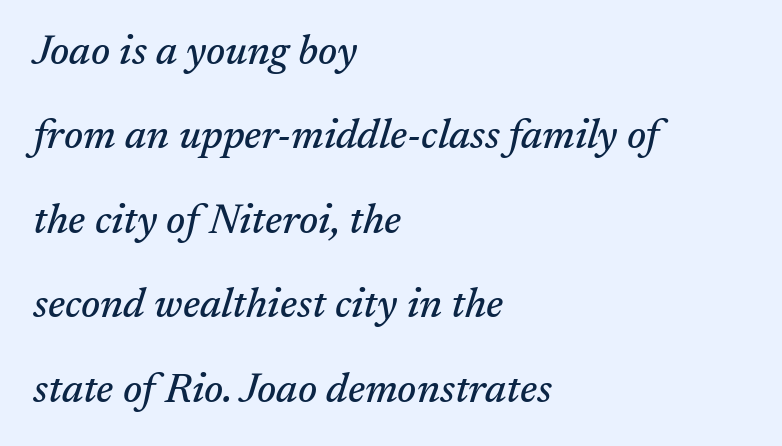
{"serif": "yes", "italic": "yes", "lean": "right", "slant_degrees": 17, "width": "normal", "stroke_contrast": "medium", "x_height": "medium", "monospaced": "no", "underline": "no", "align": "left", "line_spacing": "loose", "line_spacing_ratio": 2.06, "letter_spacing": "normal", "letter_spacing_em": 0.0, "glyph_px": 41}
